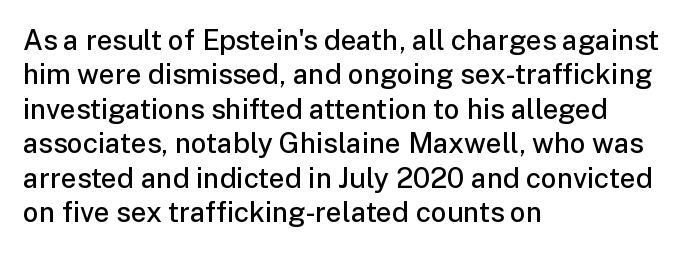
Q: Is the text bold? A: Semi-bold.
Q: Is the text italic (slanted)? A: No, it is upright.
Q: Is the typeface a serif or a sans-serif typeface? A: Sans-serif.
Q: Is the text underlined? A: No.
Q: How is the paragraph aligned? A: Left-aligned.
Q: Is the spacing between letters normal or unusually wide? A: Normal.
Q: Width (condensed, normal, or wide)? A: Normal.
Q: Stroke contrast? A: Low.
Q: x-height? A: Medium.
Q: Monospaced? A: No.
